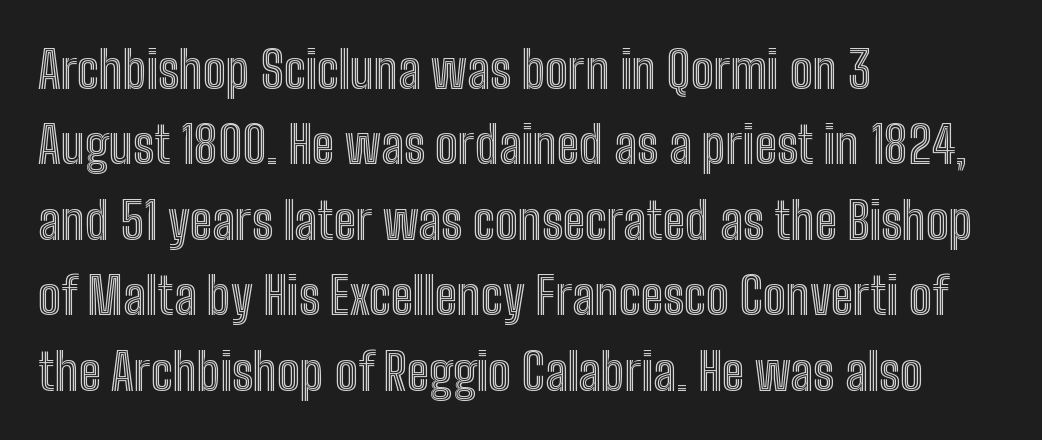
Q: Is the text italic (slanted)? A: No, it is upright.
Q: Is the text underlined? A: No.
Q: How is the paragraph aligned? A: Left-aligned.
Q: Is the spacing between letters normal or unusually wide? A: Normal.
Q: Is the spacing between lines tight, normal or loose? A: Normal.
Q: Width (condensed, normal, or wide)? A: Condensed.
Q: x-height? A: Medium.
Q: Monospaced? A: No.
